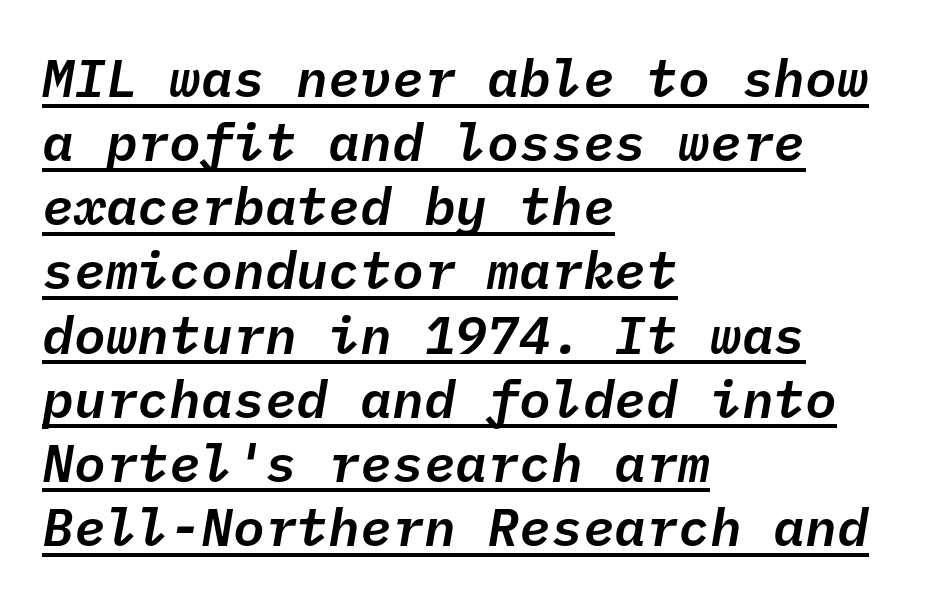
{"italic": "yes", "lean": "right", "slant_degrees": 10, "width": "normal", "stroke_contrast": "low", "x_height": "medium", "monospaced": "yes", "underline": "yes", "align": "left", "line_spacing_ratio": 1.21, "letter_spacing": "normal", "letter_spacing_em": 0.0, "glyph_px": 53}
